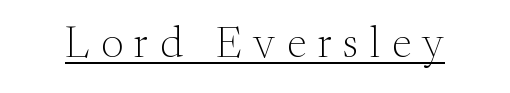
Is this a sans? No — the strokes have serifs. The face used here is rendered with a markedly widened letterfit. The typesetting does not lean heavy: it is not bold. You could not count columns in this text — the font is proportionally spaced. What decoration does the sample have? An underline.
